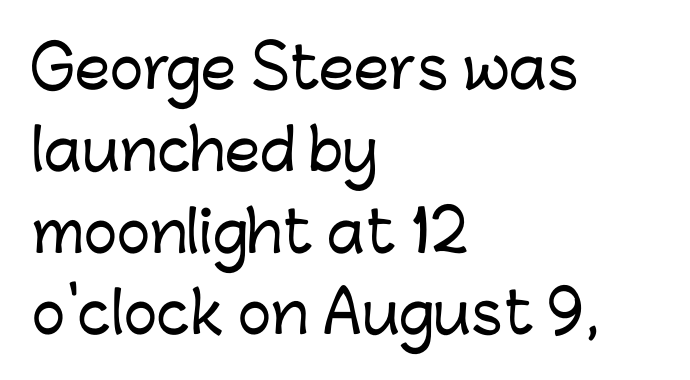
Q: Is the text italic (slanted)? A: No, it is upright.
Q: Is the typeface a serif or a sans-serif typeface? A: Sans-serif.
Q: Is the text underlined? A: No.
Q: How is the paragraph aligned? A: Left-aligned.
Q: Is the spacing between letters normal or unusually wide? A: Normal.
Q: Is the spacing between lines tight, normal or loose? A: Normal.
Q: Width (condensed, normal, or wide)? A: Normal.
Q: Stroke contrast? A: Low.
Q: x-height? A: Medium.
Q: Monospaced? A: No.
